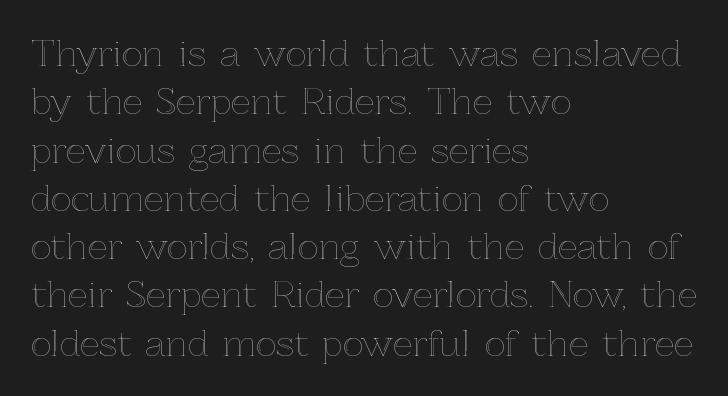
The image shows 35 px text type, upright; set left-aligned, normal line spacing (1.38x), normal letter spacing, not underlined; a medium x-height.
